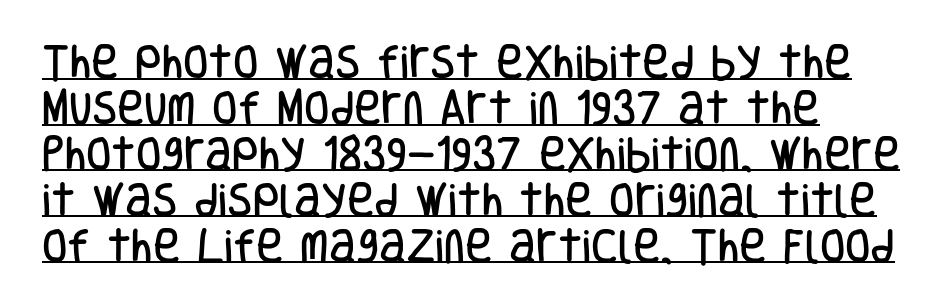
Examine the stroke ends and you'll find no serifs. The letters stand straight up with perfectly vertical stems. Honestly, the letter spacing is just normal — you wouldn't notice it. Character widths vary here, with narrow letters taking less room than wide ones.
